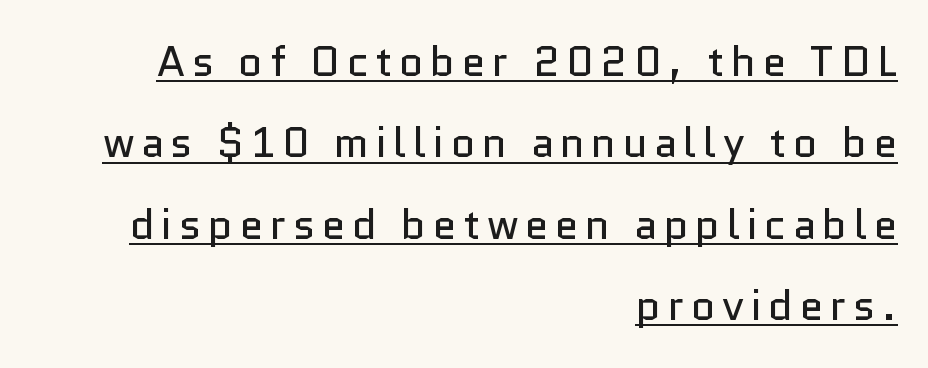
Looks like regular typesetting: each glyph gets only the width it needs. Is there an underline? Yes — a line sits under the letters. Characters remain perfectly vertical along every line. What's the leading like? Stretched, with rows far apart. Vertical stems look standard width or narrower in stroke.
